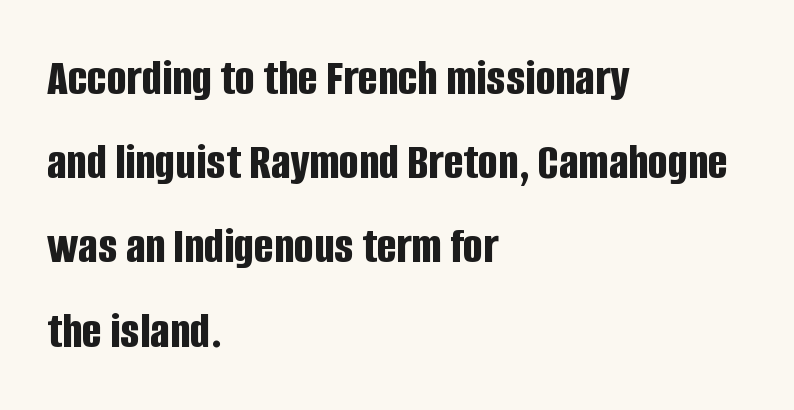
{"serif": "no", "italic": "no", "bold": "yes", "weight": "bold", "width": "condensed", "stroke_contrast": "low", "x_height": "large", "monospaced": "no", "underline": "no", "align": "left", "line_spacing": "normal", "line_spacing_ratio": 1.62, "letter_spacing": "normal", "letter_spacing_em": 0.0, "glyph_px": 52}
